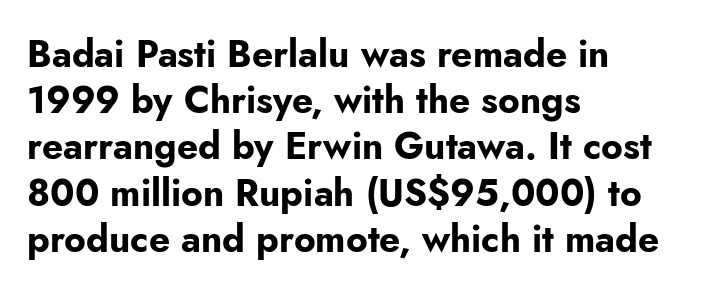
The image shows 37 px bold sans-serif type, upright; set left-aligned, normal line spacing (1.25x), normal letter spacing, not underlined; low stroke contrast and a small x-height.
